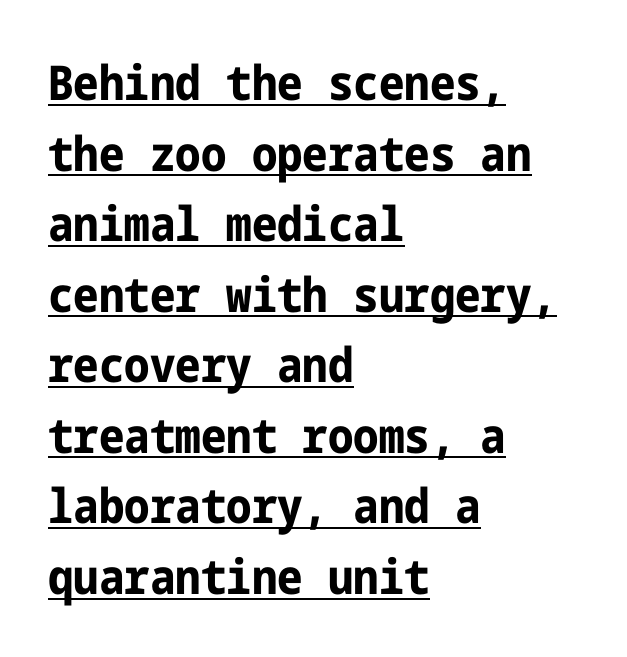
Q: Is the text bold? A: Yes.
Q: Is the text italic (slanted)? A: No, it is upright.
Q: Is the typeface a serif or a sans-serif typeface? A: Sans-serif.
Q: Is the text underlined? A: Yes.
Q: How is the paragraph aligned? A: Left-aligned.
Q: Is the spacing between letters normal or unusually wide? A: Normal.
Q: Is the spacing between lines tight, normal or loose? A: Normal.
Q: Width (condensed, normal, or wide)? A: Condensed.
Q: Stroke contrast? A: Low.
Q: x-height? A: Medium.
